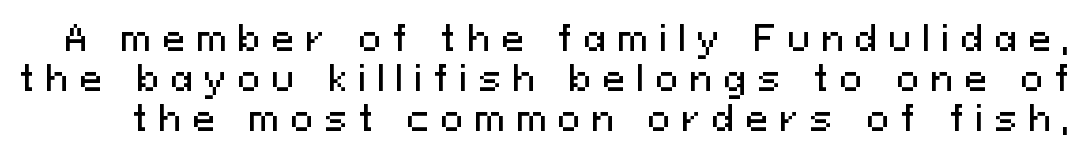
When letters stand straight like this, we call the style roman or upright. The characters display no serif detailing; their extremities are plain. Decoration check: the copy has no underline. The face used here is rendered with a markedly widened letterfit.
